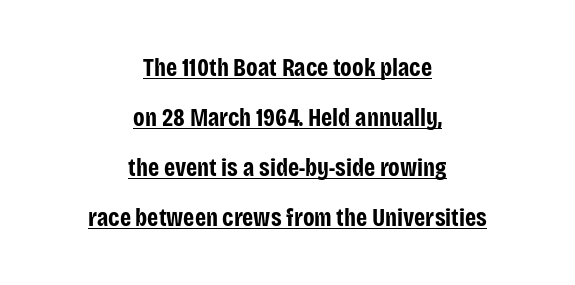
The image shows 25 px bold type, upright; set centered, loose line spacing (2.0x), normal letter spacing, underlined.
